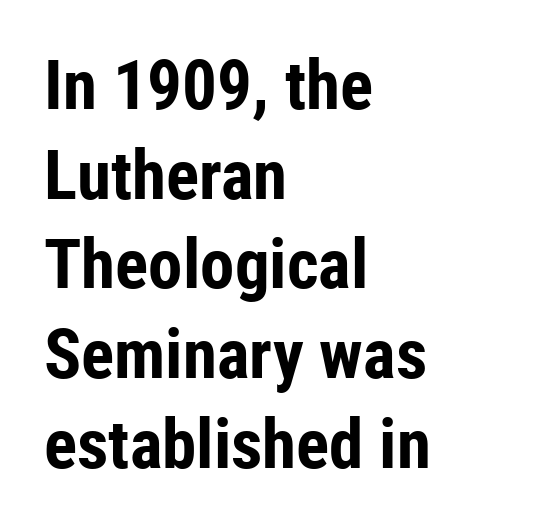
Letterform terminals end flat and unadorned throughout the passage. There is no visible air inserted between adjacent glyphs. Each letter keeps its own natural width here, so spacing adapts to shape. Vertical strokes here are truly vertical. Each row of text sits above clean, open space. Leading matches the norm, producing a regular column.
